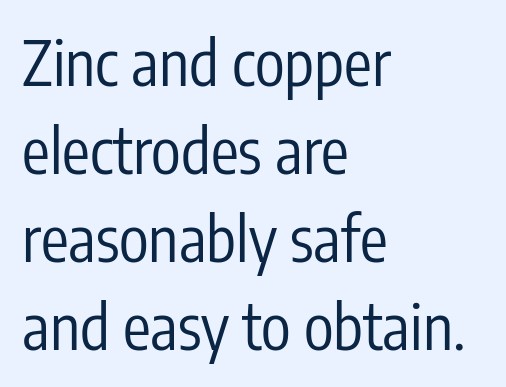
Q: Is the text bold? A: No.
Q: Is the text italic (slanted)? A: No, it is upright.
Q: Is the typeface a serif or a sans-serif typeface? A: Sans-serif.
Q: Is the text underlined? A: No.
Q: How is the paragraph aligned? A: Left-aligned.
Q: Is the spacing between letters normal or unusually wide? A: Normal.
Q: Is the spacing between lines tight, normal or loose? A: Normal.
Q: Width (condensed, normal, or wide)? A: Condensed.
Q: Stroke contrast? A: Low.
Q: x-height? A: Medium.
Q: Monospaced? A: No.
